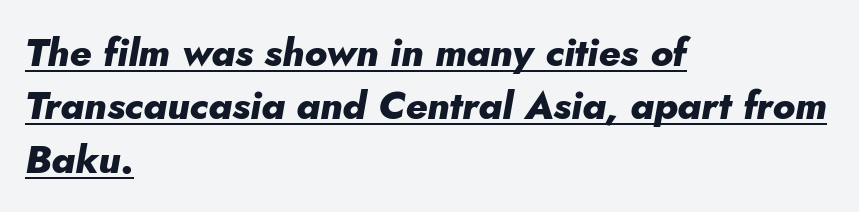
The typesetter has applied underlining to the passage shown. Emphasis by weight is at full strength: bold. Would a proofreader flag this as italicized? Yes. Nobody touched the tracking dial on this one. Each letter keeps its own natural width here, so spacing adapts to shape.
